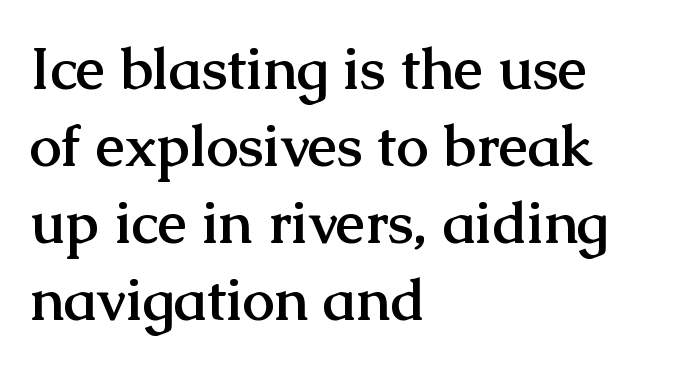
Thick stems and heavy bowls — unmistakably bold. The designer went with a serif here, giving each stem small feet. Unlike italic type, these characters show no tilt at all. The passage shown is not underscored anywhere.
